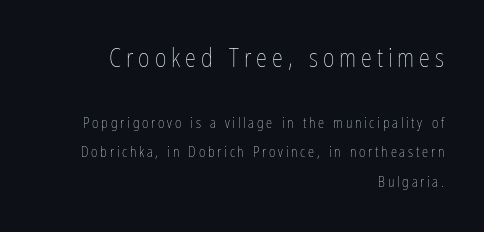
Q: Is the text bold? A: No.
Q: Is the text italic (slanted)? A: No, it is upright.
Q: Is the text underlined? A: No.
Q: How is the paragraph aligned? A: Right-aligned.
Q: Is the spacing between letters normal or unusually wide? A: Unusually wide.
Q: Is the spacing between lines tight, normal or loose? A: Loose.
Q: Which block of text is set in a larger size, the first (top) or the second (bottom)? A: The first (top) one.
